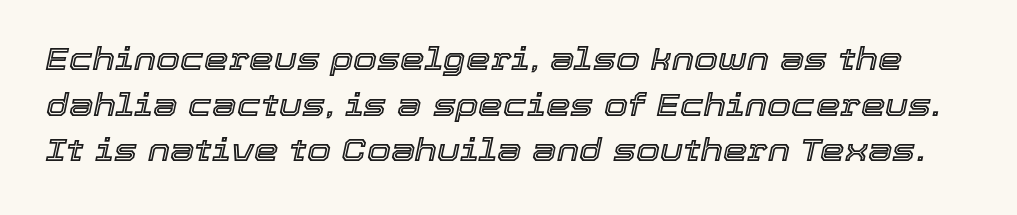
Q: Is the text italic (slanted)? A: Yes, it leans right by about 12 degrees.
Q: Is the text underlined? A: No.
Q: Is the spacing between letters normal or unusually wide? A: Normal.
Q: Is the spacing between lines tight, normal or loose? A: Normal.
Q: Width (condensed, normal, or wide)? A: Normal.
Q: x-height? A: Medium.
Q: Monospaced? A: No.
